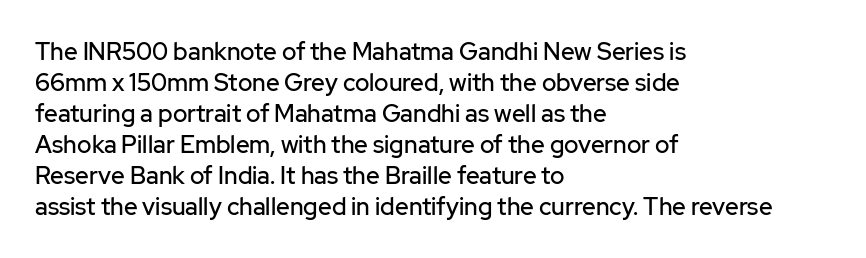
Q: Is the text italic (slanted)? A: No, it is upright.
Q: Is the text underlined? A: No.
Q: How is the paragraph aligned? A: Left-aligned.
Q: Is the spacing between letters normal or unusually wide? A: Normal.
Q: Is the spacing between lines tight, normal or loose? A: Normal.
